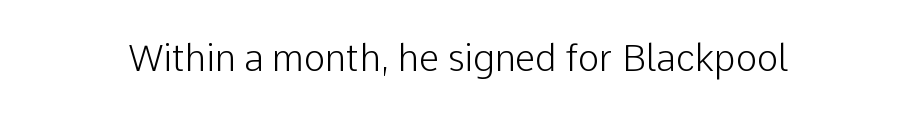
The image shows 36 px light sans-serif type, upright; set normal letter spacing, not underlined; low stroke contrast and a medium x-height.
